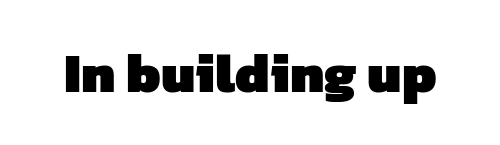
Check the space under the baseline: it is left empty. Plenty of ink on the page — the face is bold. Stroke terminals: plain, sans-serif. Proportional: the letters do not fall into vertical columns. Tracking here is standard; glyphs follow each other at the usual distance.
